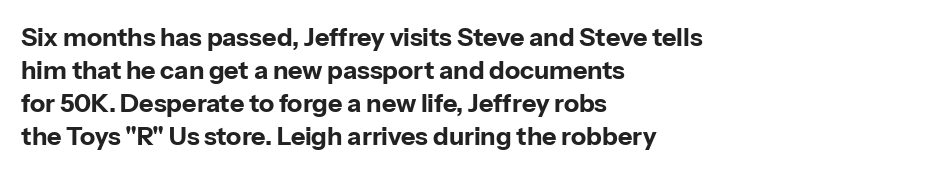
{"italic": "no", "bold": "yes", "underline": "no", "align": "left", "line_spacing": "normal", "line_spacing_ratio": 1.32, "letter_spacing": "normal", "letter_spacing_em": 0.0, "glyph_px": 25}
